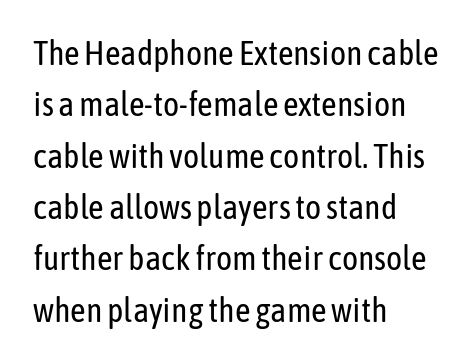
The image shows 34 px regular-weight, condensed sans-serif type, upright; set left-aligned, normal line spacing (1.51x), normal letter spacing, not underlined; low stroke contrast and a medium x-height.
